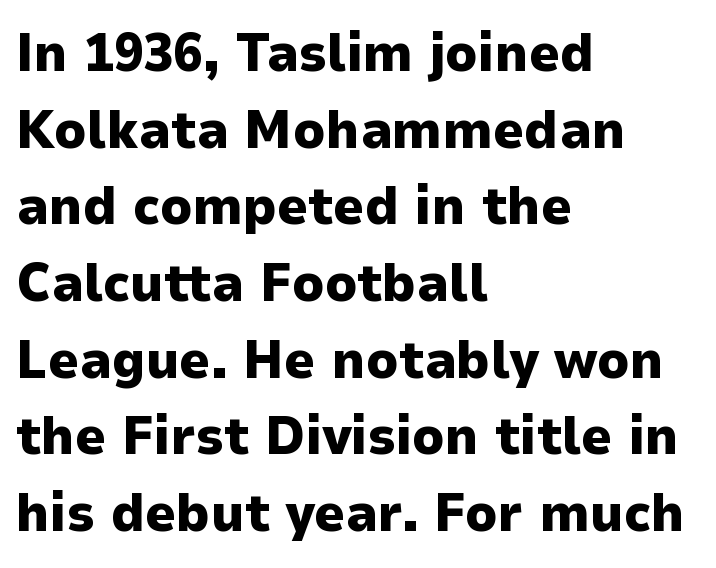
Q: Is the text bold? A: Yes.
Q: Is the text italic (slanted)? A: No, it is upright.
Q: Is the typeface a serif or a sans-serif typeface? A: Sans-serif.
Q: Is the text underlined? A: No.
Q: How is the paragraph aligned? A: Left-aligned.
Q: Is the spacing between letters normal or unusually wide? A: Normal.
Q: Is the spacing between lines tight, normal or loose? A: Normal.
Q: Width (condensed, normal, or wide)? A: Normal.
Q: Stroke contrast? A: Low.
Q: x-height? A: Medium.
Q: Monospaced? A: No.
